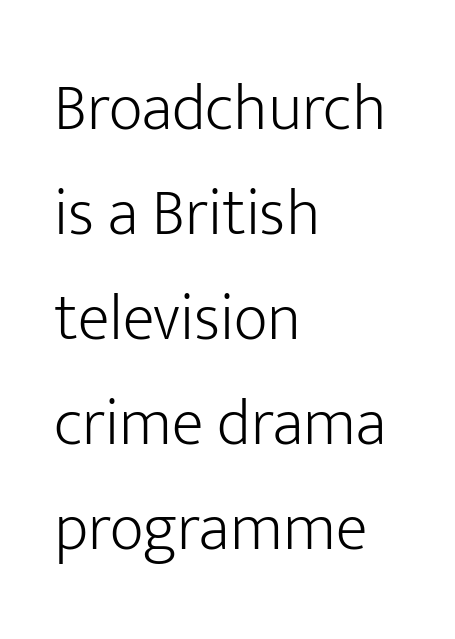
The image shows 66 px light sans-serif type, upright; set left-aligned, normal line spacing (1.59x), normal letter spacing, not underlined; low stroke contrast and a medium x-height.
